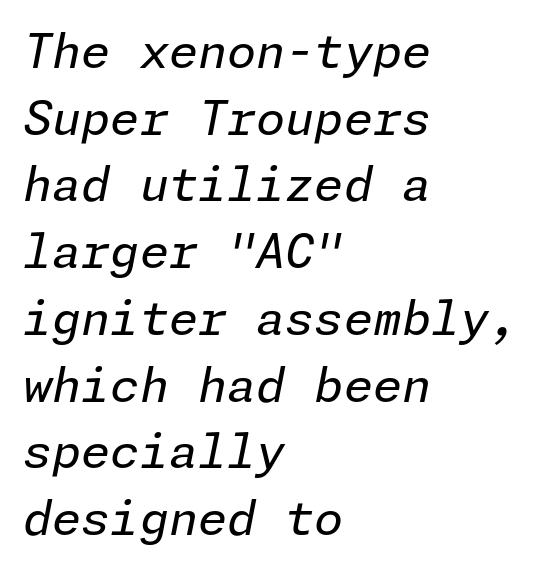
The image shows 47 px regular-weight type, italic (leaning right); set left-aligned, normal line spacing (1.42x), normal letter spacing, not underlined; low stroke contrast and a medium x-height.
